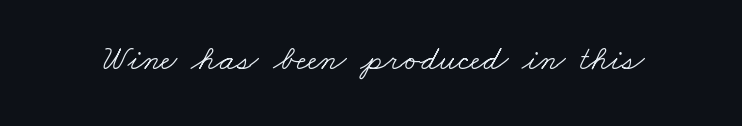
Heft: none added — not bold. The face used here is proportionally spaced, like ordinary book or web type. Honestly, there is no underline to notice here at all. Type style note: has serifs. There is no visible air inserted between adjacent glyphs.
